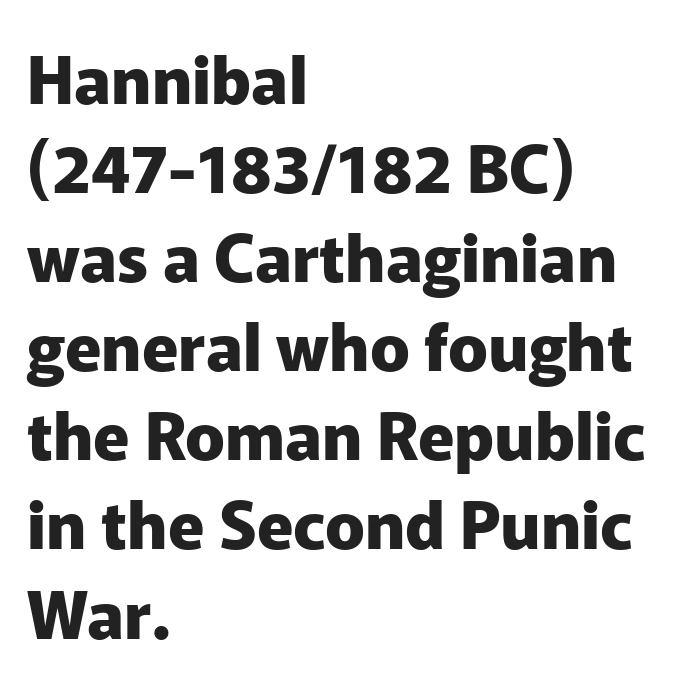
Each row of text sits above clean, open space. Serif or sans? Sans — the stroke terminals are bare. Is there any slant? The stems are plumb. Notice how thick the strokes are: this is what a full bold looks like. The vertical gap from one line to the next is medium.
